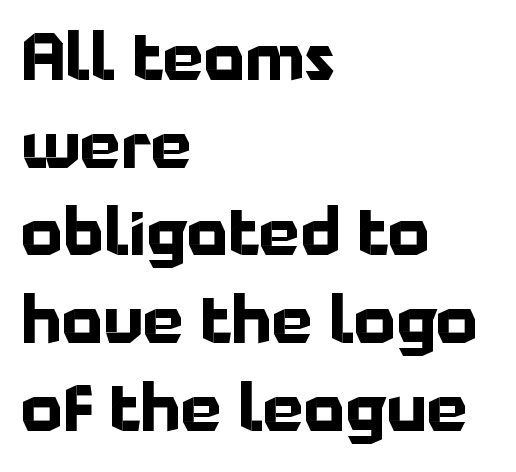
{"serif": "no", "italic": "no", "bold": "yes", "weight": "bold", "width": "normal", "stroke_contrast": "low", "x_height": "medium", "monospaced": "no", "underline": "no", "align": "left", "line_spacing": "normal", "line_spacing_ratio": 1.35, "letter_spacing": "normal", "letter_spacing_em": 0.0, "glyph_px": 65}
